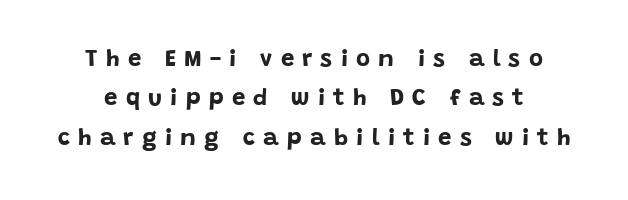
Q: Is the text bold? A: Yes.
Q: Is the text italic (slanted)? A: No, it is upright.
Q: Is the text underlined? A: No.
Q: Is the spacing between letters normal or unusually wide? A: Unusually wide.
Q: Is the spacing between lines tight, normal or loose? A: Normal.
